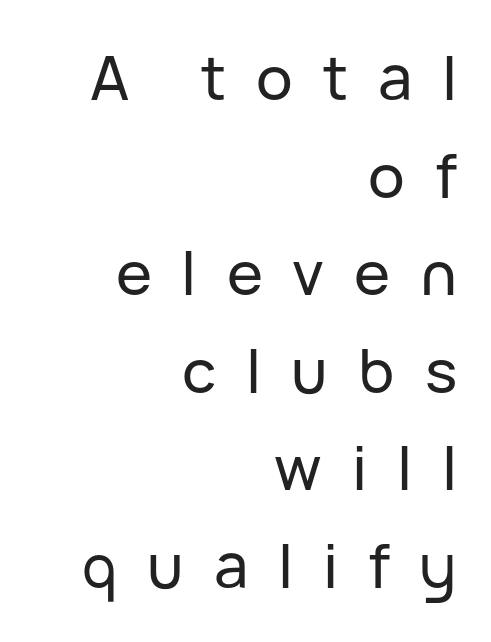
The image shows 61 px sans-serif type, upright; set right-aligned, normal line spacing (1.6x), unusually wide letter spacing (+0.49 em), not underlined; low stroke contrast and a medium x-height.
